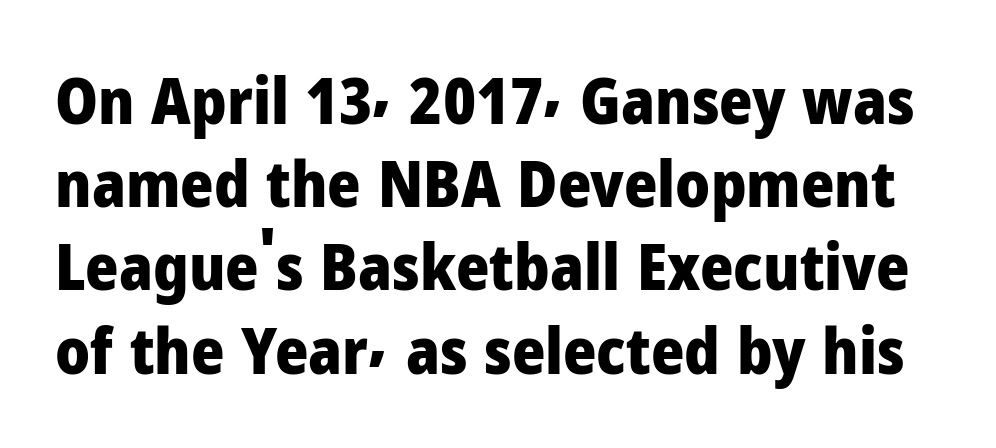
{"serif": "no", "italic": "no", "bold": "yes", "weight": "heavy", "width": "normal", "stroke_contrast": "low", "x_height": "medium", "monospaced": "no", "underline": "no", "line_spacing": "normal", "line_spacing_ratio": 1.3, "letter_spacing": "normal", "letter_spacing_em": 0.0, "glyph_px": 64}
